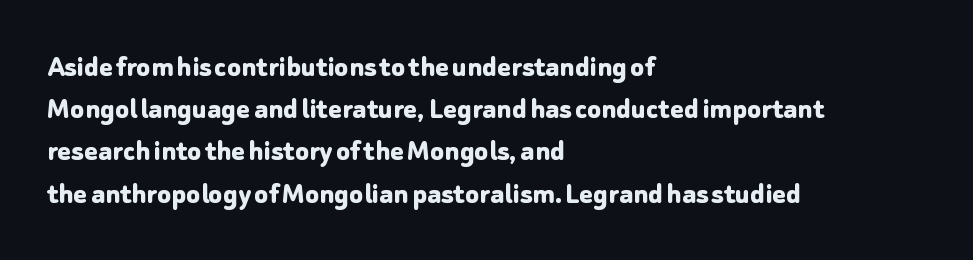
The image shows 32 px bold sans-serif type, upright; set left-aligned, normal line spacing (1.32x), normal letter spacing, not underlined; low stroke contrast and a medium x-height.
